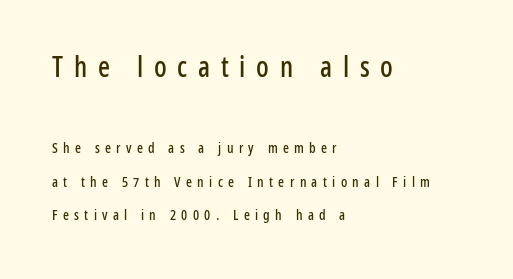
Q: Is the text italic (slanted)? A: No, it is upright.
Q: Is the typeface a serif or a sans-serif typeface? A: Sans-serif.
Q: Is the text underlined? A: No.
Q: How is the paragraph aligned? A: Left-aligned.
Q: Is the spacing between letters normal or unusually wide? A: Unusually wide.
Q: Is the spacing between lines tight, normal or loose? A: Loose.
Q: Which block of text is set in a larger size, the first (top) or the second (bottom)? A: The first (top) one.
Q: Width (condensed, normal, or wide)? A: Condensed.
Q: Stroke contrast? A: Low.
Q: x-height? A: Medium.
Q: Monospaced? A: No.
